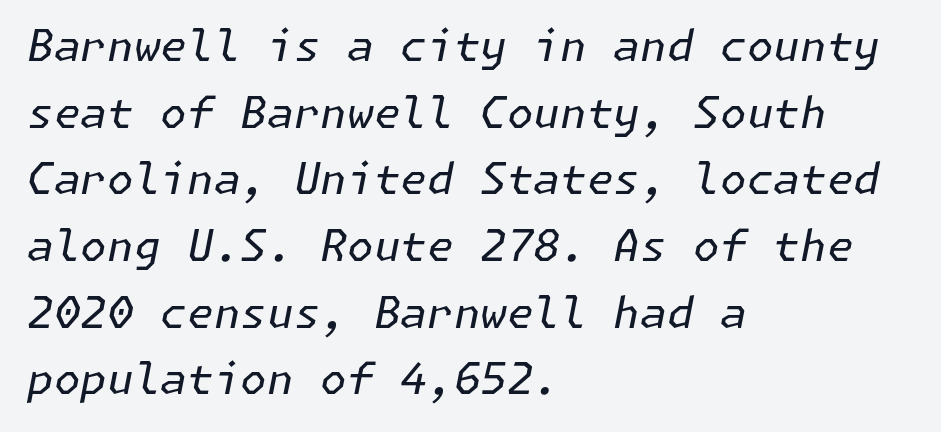
Q: Is the text bold? A: No.
Q: Is the text italic (slanted)? A: Yes, it leans right by about 11 degrees.
Q: Is the text underlined? A: No.
Q: How is the paragraph aligned? A: Left-aligned.
Q: Is the spacing between letters normal or unusually wide? A: Normal.
Q: Is the spacing between lines tight, normal or loose? A: Normal.
Q: Width (condensed, normal, or wide)? A: Normal.
Q: Stroke contrast? A: Low.
Q: x-height? A: Medium.
